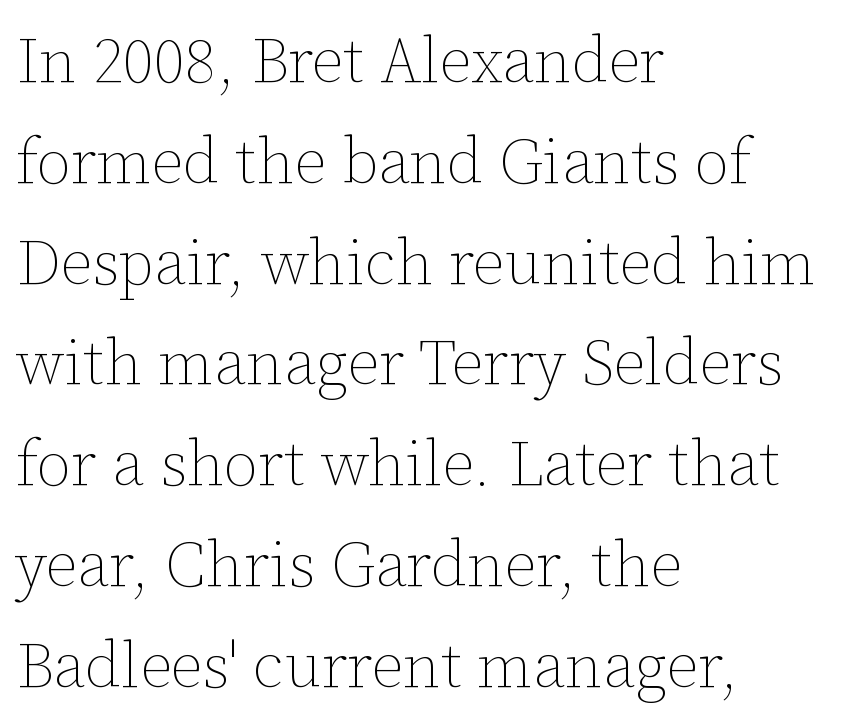
The image shows 63 px thin type, upright; set left-aligned, normal line spacing (1.6x), normal letter spacing, not underlined; low stroke contrast and a medium x-height.
